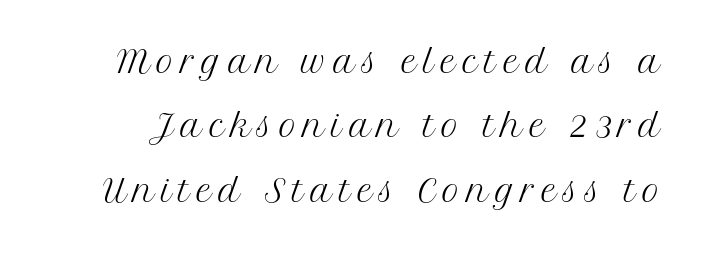
No word sits above an underline. No letter is thick-stroked: the sample isn't bold. A typesetter would call this proportional, since set widths differ per character. What's the leading like? Stretched, with rows far apart.
